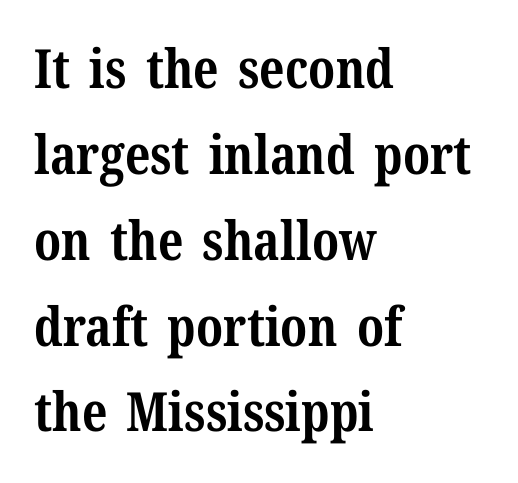
The image shows 54 px bold serif type, upright; set left-aligned, normal line spacing (1.59x), normal letter spacing, not underlined; medium stroke contrast and a medium x-height.
